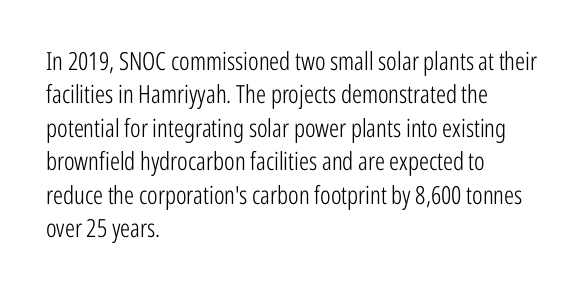
The image shows 25 px text type, upright; set left-aligned, normal line spacing (1.34x), normal letter spacing, not underlined.
